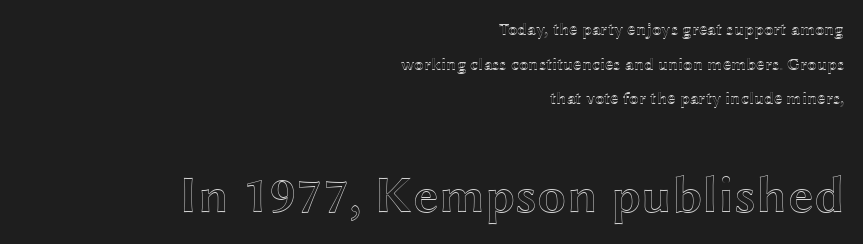
The image shows 52 px wide type, upright; set right-aligned, loose line spacing (2.04x), normal letter spacing, not underlined; the second (bottom) block is 3.06x larger; a medium x-height.
